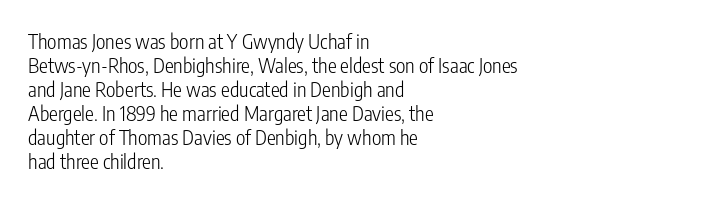
{"italic": "no", "bold": "no", "underline": "no", "align": "left", "line_spacing_ratio": 1.2, "letter_spacing": "normal", "letter_spacing_em": 0.0, "glyph_px": 20}
